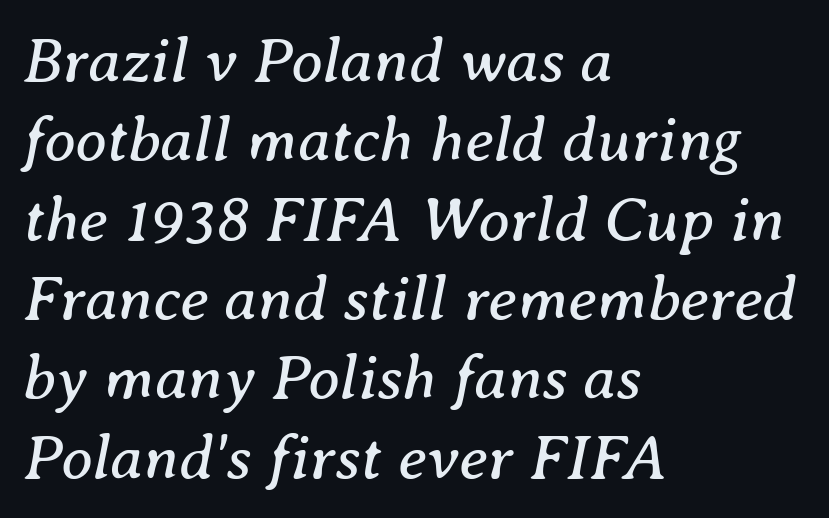
{"serif": "yes", "italic": "yes", "lean": "right", "slant_degrees": 8, "bold": "no", "weight": "regular", "width": "normal", "stroke_contrast": "medium", "x_height": "medium", "monospaced": "no", "underline": "no", "align": "left", "line_spacing_ratio": 1.24, "letter_spacing": "normal", "letter_spacing_em": 0.0, "glyph_px": 64}
